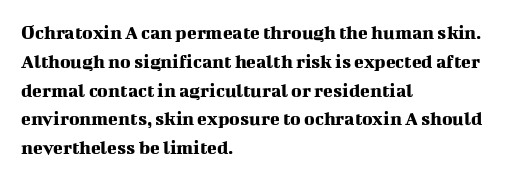
The image shows 20 px text type, upright; set left-aligned, normal line spacing (1.44x), normal letter spacing, not underlined.
